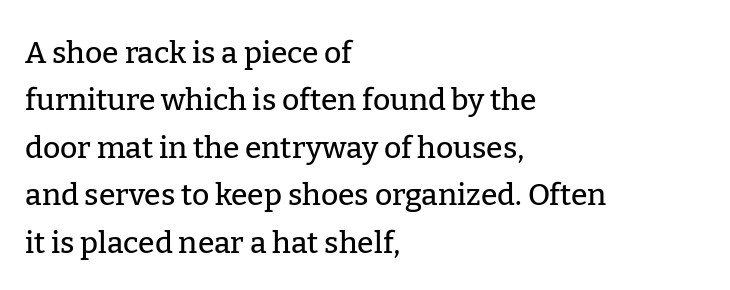
Clear beneath every line of the passage. A classic flush-left, rag-right setting is used for this passage. The face used here is proportionally spaced, like ordinary book or web type. The rendering uses a moderate line-height, typical for paragraphs. Nope, not italic — everything's standing straight. Each word holds together tightly as a unit, with standard inter-letter gaps.
